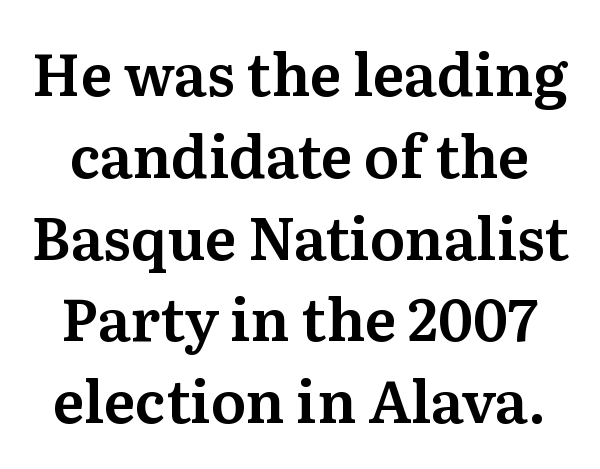
{"serif": "yes", "italic": "no", "width": "normal", "stroke_contrast": "medium", "x_height": "medium", "monospaced": "no", "underline": "no", "line_spacing": "normal", "line_spacing_ratio": 1.41, "letter_spacing": "normal", "letter_spacing_em": 0.0, "glyph_px": 58}
